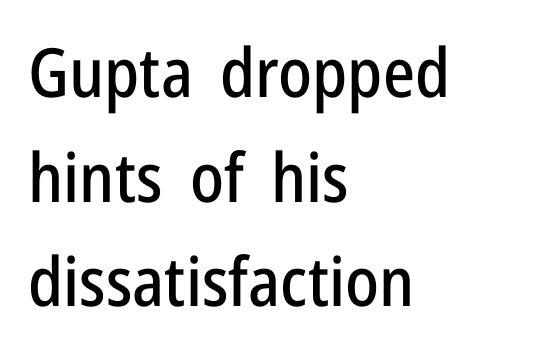
{"serif": "no", "italic": "no", "width": "condensed", "stroke_contrast": "low", "x_height": "medium", "monospaced": "no", "underline": "no", "align": "left", "line_spacing": "normal", "line_spacing_ratio": 1.54, "letter_spacing": "normal", "letter_spacing_em": 0.0, "glyph_px": 68}
